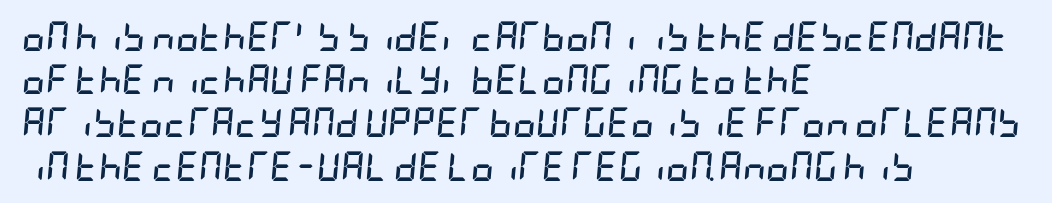
Q: Is the text bold? A: Yes.
Q: Is the text italic (slanted)? A: Yes, it leans right by about 5 degrees.
Q: Is the text underlined? A: No.
Q: How is the paragraph aligned? A: Left-aligned.
Q: Is the spacing between letters normal or unusually wide? A: Normal.
Q: Is the spacing between lines tight, normal or loose? A: Normal.
Q: Width (condensed, normal, or wide)? A: Condensed.
Q: Stroke contrast? A: Low.
Q: x-height? A: Large.
